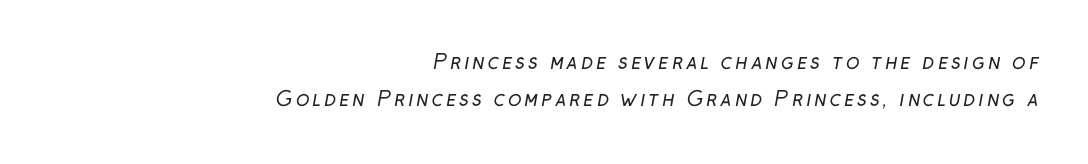
{"bold": "no", "underline": "no", "align": "right", "line_spacing_ratio": 1.87, "glyph_px": 20}
